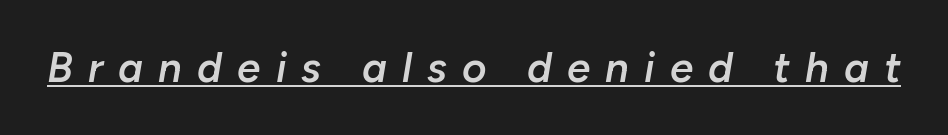
{"italic": "yes", "lean": "right", "slant_degrees": 10, "bold": "semi", "weight": "semibold", "width": "normal", "stroke_contrast": "low", "x_height": "medium", "monospaced": "no", "underline": "yes", "letter_spacing": "wide", "letter_spacing_em": 0.36, "glyph_px": 42}
